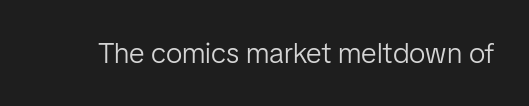
The image shows 29 px light sans-serif type, upright; set normal letter spacing, not underlined; low stroke contrast and a medium x-height.
